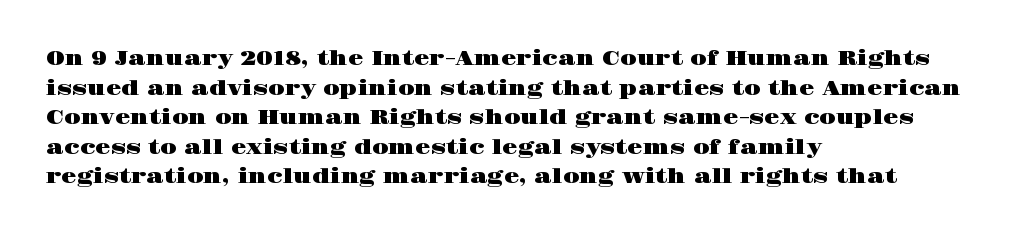
The image shows 20 px text type, upright; set left-aligned, normal line spacing (1.48x), normal letter spacing, not underlined.
